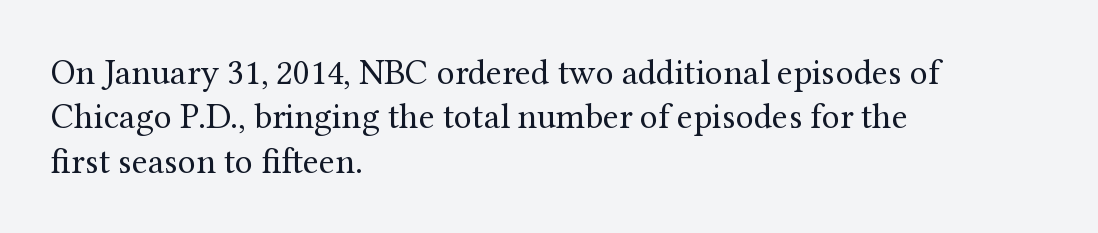
On a weight scale, this lands at 450 or below. Underlining? Definitely not there. Looks like regular typesetting: each glyph gets only the width it needs. Font category for this specimen: serif. Line starts are locked; line ends wander.
